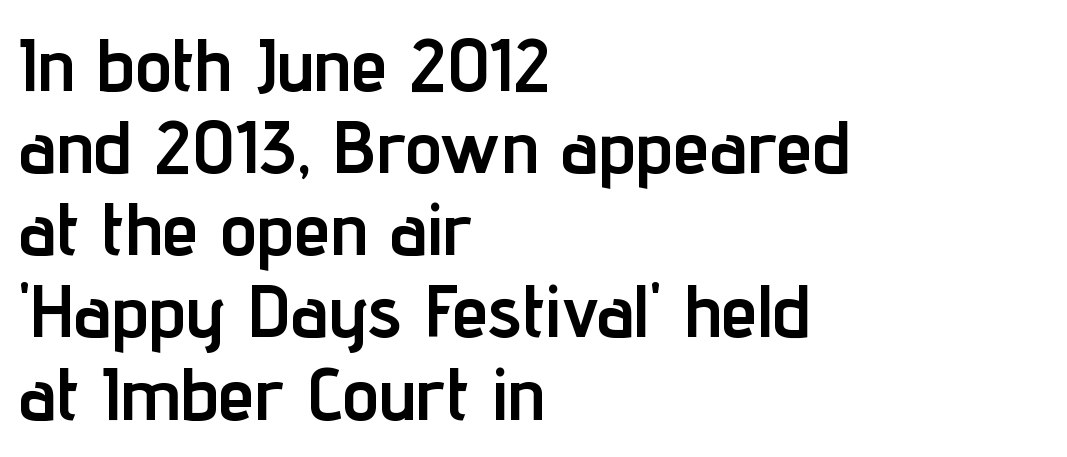
{"serif": "no", "italic": "no", "bold": "yes", "weight": "semibold", "width": "condensed", "stroke_contrast": "low", "x_height": "medium", "monospaced": "no", "underline": "no", "align": "left", "line_spacing": "tight", "line_spacing_ratio": 1.11, "letter_spacing": "normal", "letter_spacing_em": 0.0, "glyph_px": 74}
